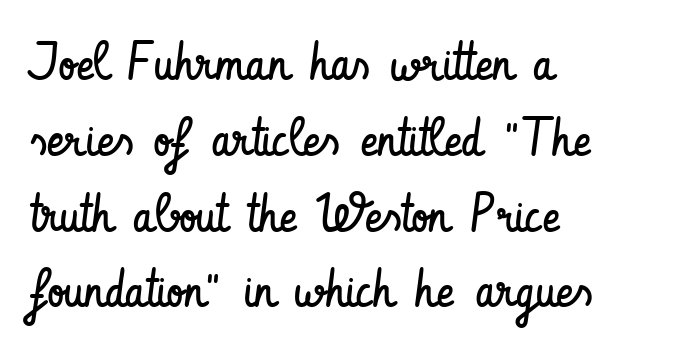
{"serif": "no", "italic": "no", "bold": "no", "weight": "regular", "width": "condensed", "stroke_contrast": "low", "x_height": "small", "monospaced": "no", "underline": "no", "align": "left", "line_spacing": "normal", "line_spacing_ratio": 1.43, "letter_spacing": "normal", "letter_spacing_em": 0.0, "glyph_px": 53}
